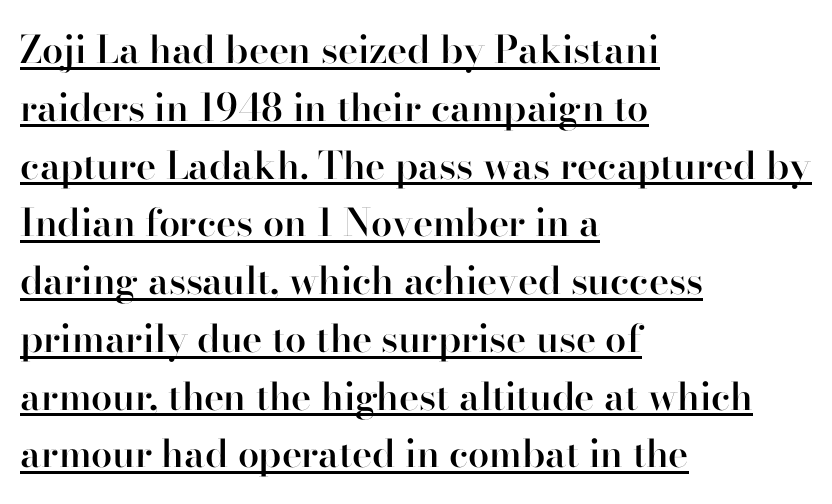
Q: Is the text bold? A: Semi-bold.
Q: Is the text italic (slanted)? A: No, it is upright.
Q: Is the typeface a serif or a sans-serif typeface? A: Serif.
Q: Is the text underlined? A: Yes.
Q: How is the paragraph aligned? A: Left-aligned.
Q: Is the spacing between letters normal or unusually wide? A: Normal.
Q: Is the spacing between lines tight, normal or loose? A: Normal.
Q: Width (condensed, normal, or wide)? A: Normal.
Q: Stroke contrast? A: High.
Q: x-height? A: Small.
Q: Monospaced? A: No.
